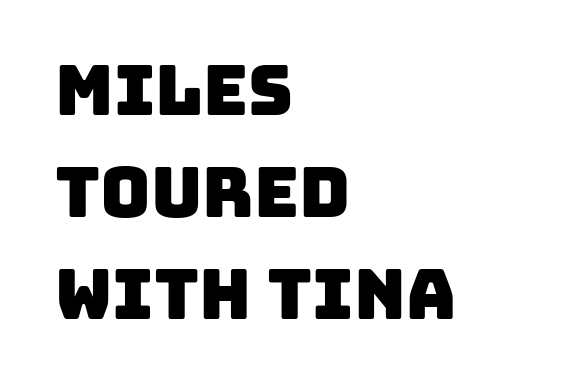
The letters advance in unequal steps, a hallmark of proportional type. Normally led — the rows are evenly, conventionally spaced. Casual observation: everything's shoved over to the left. Caption: standard tracking, unaltered. Note: no serifs on the glyphs.
